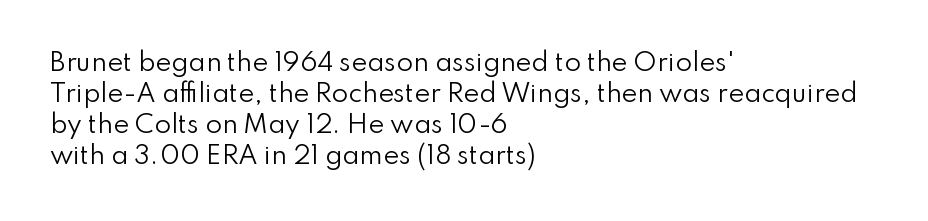
{"italic": "no", "bold": "no", "underline": "no", "align": "left", "line_spacing": "normal", "line_spacing_ratio": 1.29, "letter_spacing": "normal", "letter_spacing_em": 0.0, "glyph_px": 24}
